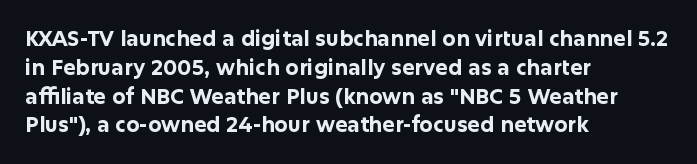
Q: Is the text bold? A: Yes.
Q: Is the text italic (slanted)? A: No, it is upright.
Q: Is the text underlined? A: No.
Q: How is the paragraph aligned? A: Left-aligned.
Q: Is the spacing between letters normal or unusually wide? A: Normal.
Q: Is the spacing between lines tight, normal or loose? A: Normal.
